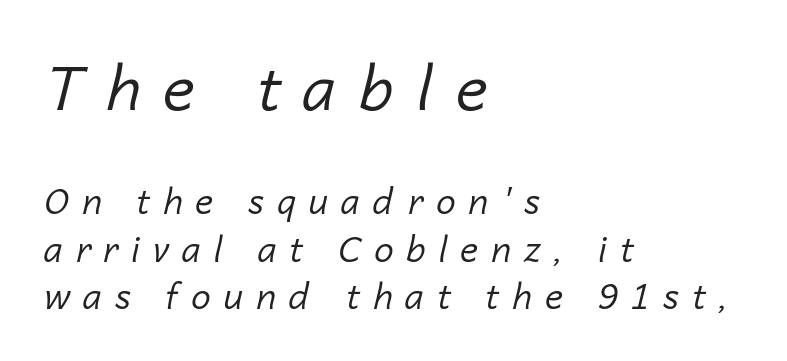
{"italic": "yes", "lean": "right", "slant_degrees": 14, "bold": "no", "weight": "regular", "width": "normal", "stroke_contrast": "low", "x_height": "medium", "monospaced": "no", "underline": "no", "align": "left", "line_spacing": "normal", "line_spacing_ratio": 1.35, "letter_spacing": "wide", "letter_spacing_em": 0.37, "larger_block": "first", "size_ratio": 1.77, "glyph_px": 62}
